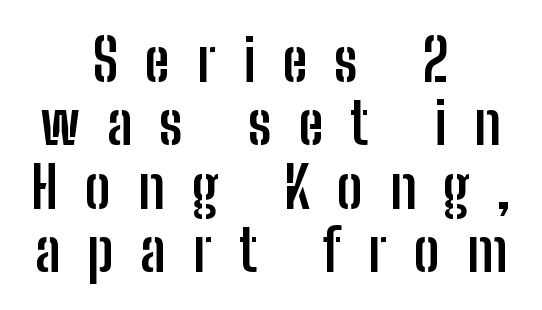
The image shows 57 px semibold, condensed sans-serif type, upright; set centered, tight line spacing (1.11x), unusually wide letter spacing (+0.47 em), not underlined; low stroke contrast and a medium x-height.
